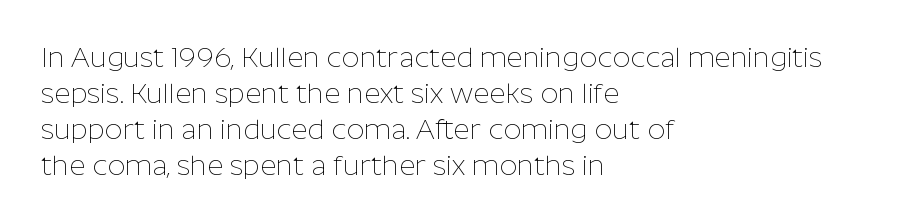
Q: Is the text bold? A: No.
Q: Is the text italic (slanted)? A: No, it is upright.
Q: Is the typeface a serif or a sans-serif typeface? A: Sans-serif.
Q: Is the text underlined? A: No.
Q: How is the paragraph aligned? A: Left-aligned.
Q: Is the spacing between letters normal or unusually wide? A: Normal.
Q: Is the spacing between lines tight, normal or loose? A: Normal.
Q: Width (condensed, normal, or wide)? A: Normal.
Q: Stroke contrast? A: Low.
Q: x-height? A: Medium.
Q: Monospaced? A: No.
